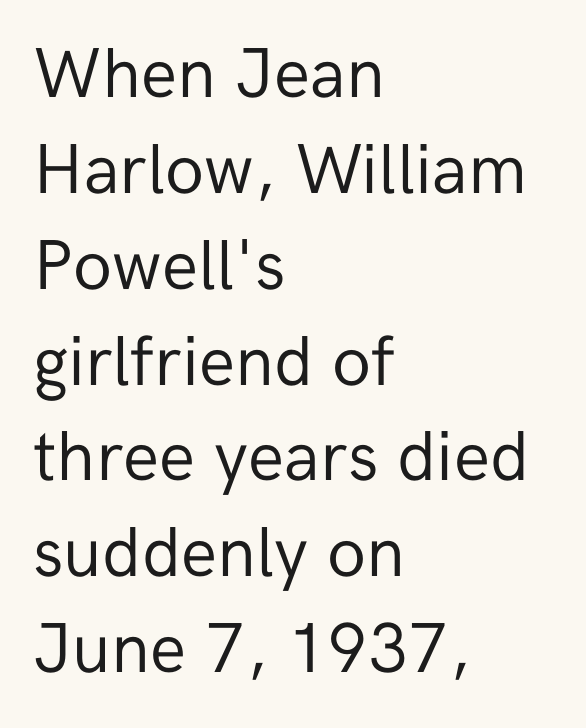
The image shows 71 px regular-weight sans-serif type, upright; set left-aligned, normal line spacing (1.35x), normal letter spacing, not underlined; low stroke contrast and a medium x-height.
